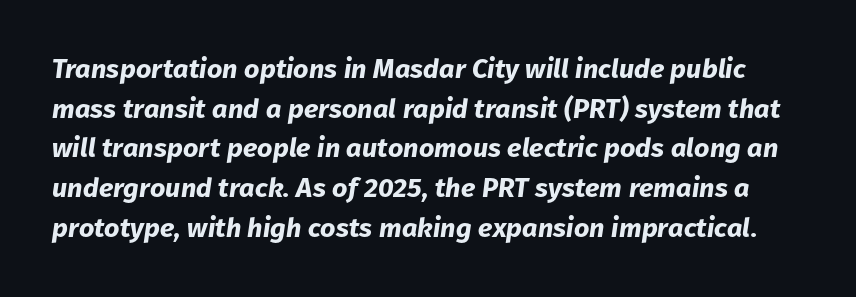
Q: Is the text bold? A: Yes.
Q: Is the text italic (slanted)? A: Yes, it leans right by about 8 degrees.
Q: Is the text underlined? A: No.
Q: Is the spacing between letters normal or unusually wide? A: Normal.
Q: Is the spacing between lines tight, normal or loose? A: Normal.
